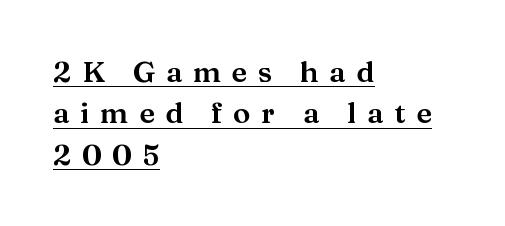
{"serif": "yes", "italic": "no", "width": "wide", "stroke_contrast": "medium", "x_height": "medium", "monospaced": "no", "underline": "yes", "align": "left", "line_spacing": "normal", "line_spacing_ratio": 1.43, "letter_spacing": "wide", "letter_spacing_em": 0.37, "glyph_px": 29}
